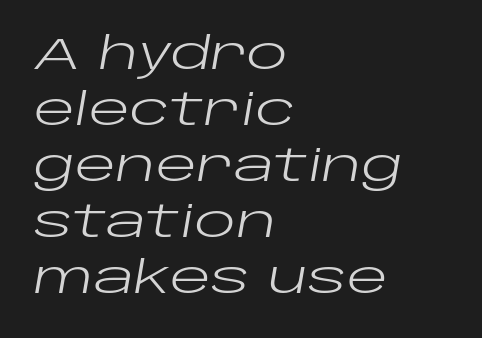
{"italic": "yes", "lean": "right", "slant_degrees": 10, "bold": "no", "weight": "regular", "width": "wide", "stroke_contrast": "low", "x_height": "large", "monospaced": "no", "underline": "no", "align": "left", "line_spacing": "normal", "line_spacing_ratio": 1.3, "letter_spacing": "normal", "letter_spacing_em": 0.0, "glyph_px": 43}
